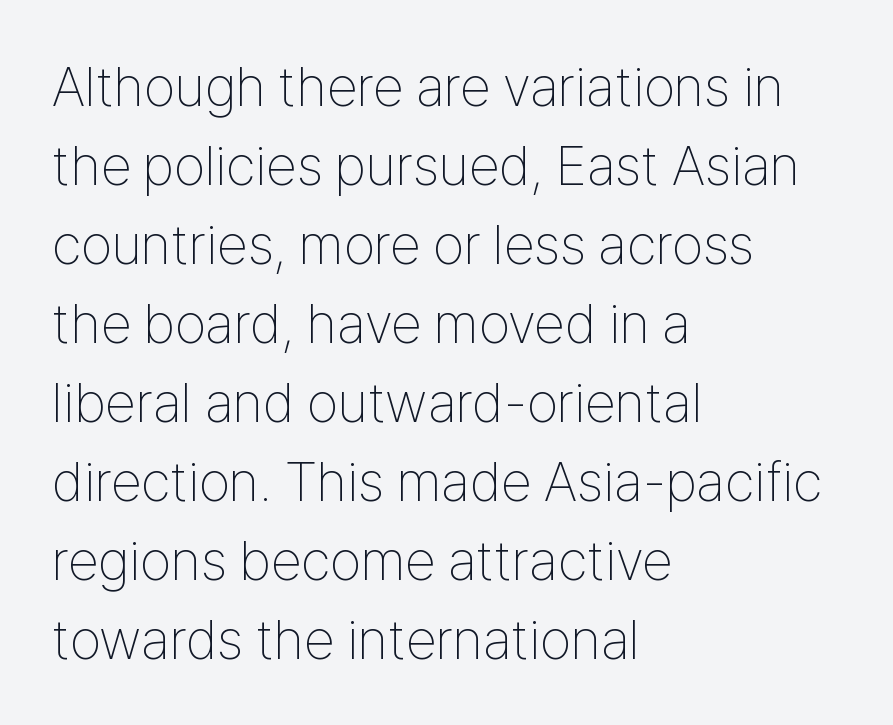
This sample uses a sans-serif face. This rendering uses left alignment, leaving the right contour irregular. Posture: straight, roman, zero tilt. The strip under each line holds only bare page. The typesetting does not lean heavy: it is not bold.
